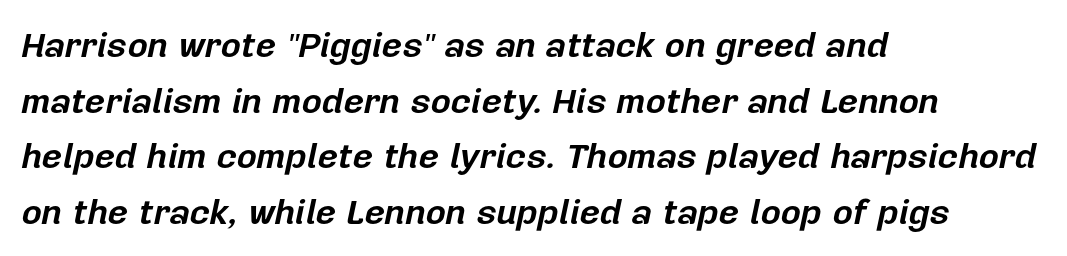
The image shows 35 px bold type, italic (leaning right); set left-aligned, normal line spacing (1.59x), normal letter spacing, not underlined; low stroke contrast and a medium x-height.
